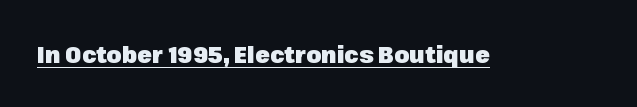
Students, observe the line beneath the letters — that is underlining. Upright lettering throughout. Summary of weight: heavy, a full bold. Here the glyphs are tracked normally, forming tight word shapes.
